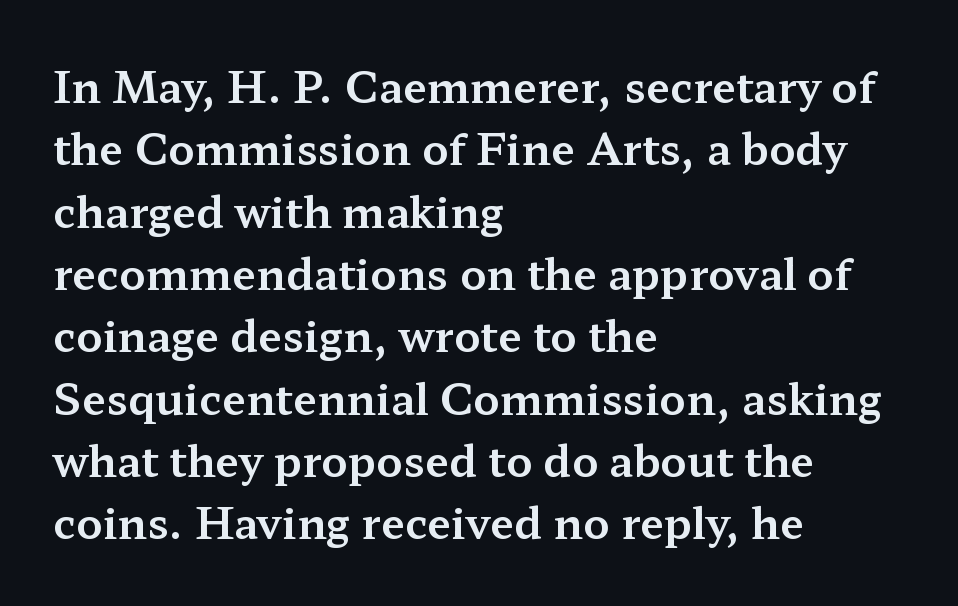
Q: Is the text italic (slanted)? A: No, it is upright.
Q: Is the typeface a serif or a sans-serif typeface? A: Serif.
Q: Is the text underlined? A: No.
Q: How is the paragraph aligned? A: Left-aligned.
Q: Is the spacing between letters normal or unusually wide? A: Normal.
Q: Is the spacing between lines tight, normal or loose? A: Normal.
Q: Width (condensed, normal, or wide)? A: Wide.
Q: Stroke contrast? A: Medium.
Q: x-height? A: Medium.
Q: Monospaced? A: No.
